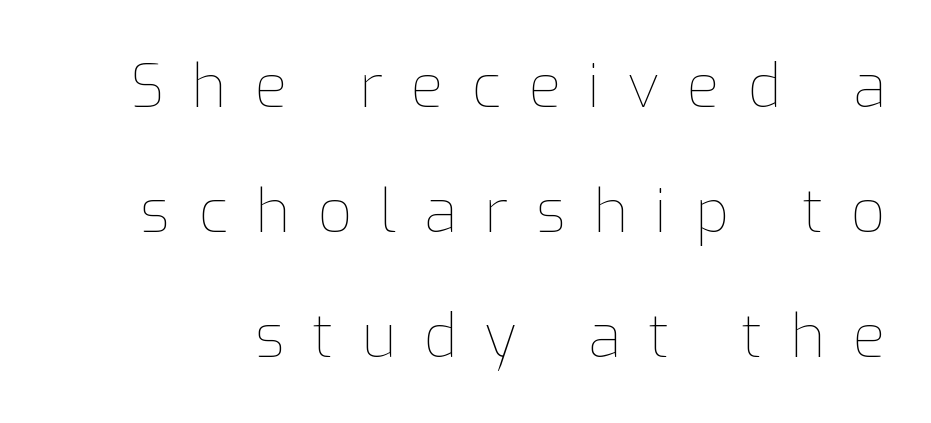
The image shows 60 px thin type, upright; set loose line spacing (2.08x), unusually wide letter spacing (+0.46 em), not underlined; low stroke contrast and a medium x-height.
